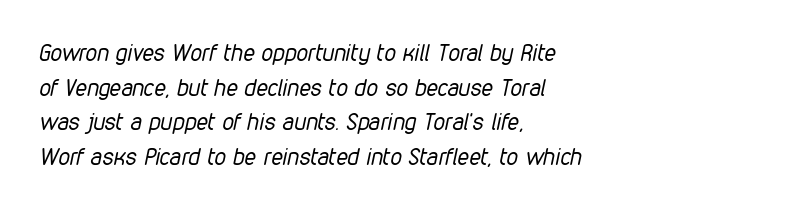
{"italic": "yes", "lean": "right", "slant_degrees": 12, "bold": "no", "underline": "no", "align": "left", "line_spacing": "normal", "line_spacing_ratio": 1.51, "letter_spacing": "normal", "letter_spacing_em": 0.0, "glyph_px": 23}
